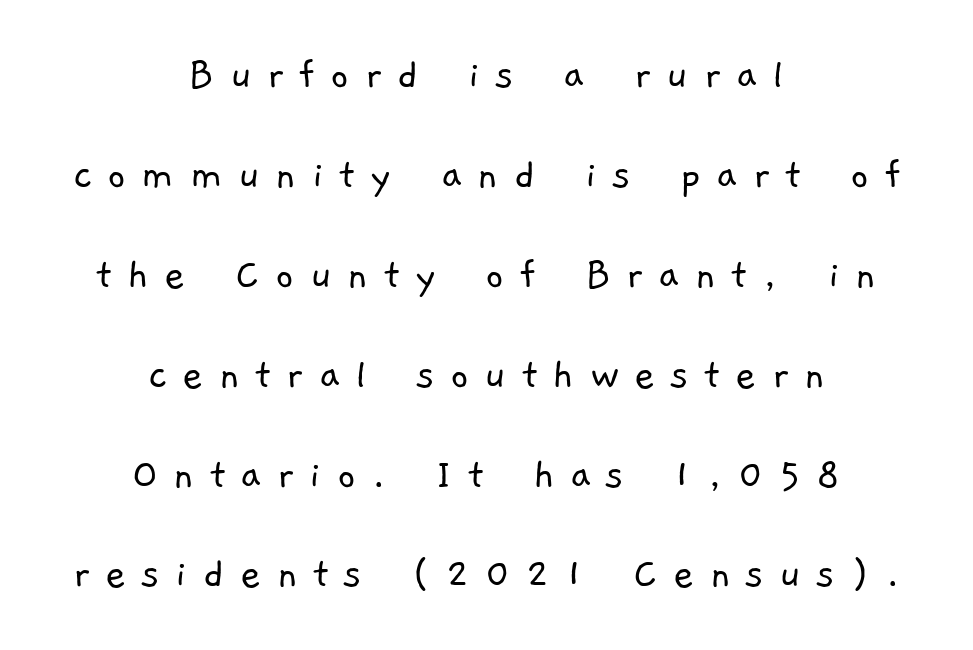
Words appear elongated and porous because spacing is wide. Stem width sits at or under what a default text font uses. The space beneath each line is pristine and unruled. The face used here is proportionally spaced, like ordinary book or web type.
